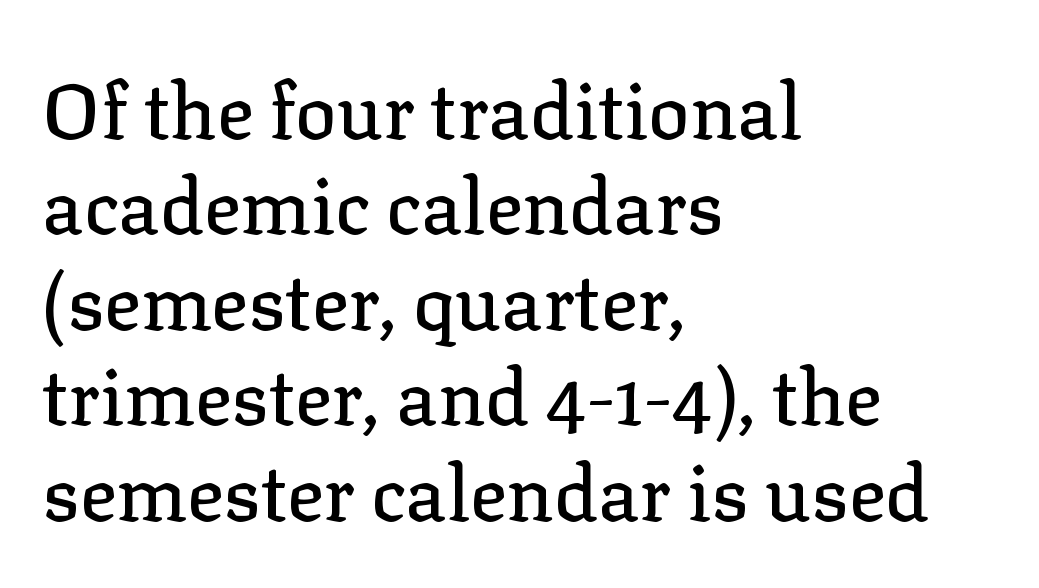
Q: Is the text italic (slanted)? A: No, it is upright.
Q: Is the typeface a serif or a sans-serif typeface? A: Serif.
Q: Is the text underlined? A: No.
Q: How is the paragraph aligned? A: Left-aligned.
Q: Is the spacing between letters normal or unusually wide? A: Normal.
Q: Width (condensed, normal, or wide)? A: Normal.
Q: Stroke contrast? A: Low.
Q: x-height? A: Medium.
Q: Monospaced? A: No.
